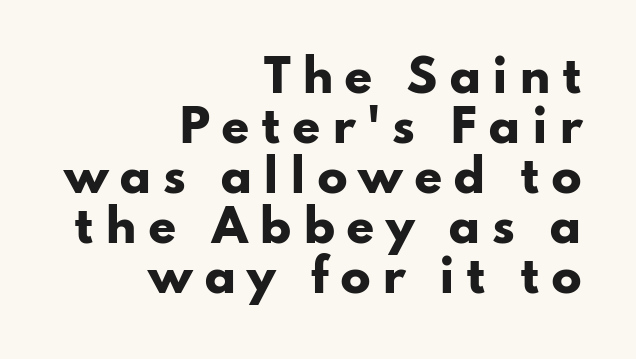
Q: Is the text bold? A: Yes.
Q: Is the text italic (slanted)? A: No, it is upright.
Q: Is the typeface a serif or a sans-serif typeface? A: Sans-serif.
Q: Is the text underlined? A: No.
Q: How is the paragraph aligned? A: Right-aligned.
Q: Is the spacing between letters normal or unusually wide? A: Unusually wide.
Q: Is the spacing between lines tight, normal or loose? A: Tight.
Q: Width (condensed, normal, or wide)? A: Wide.
Q: Stroke contrast? A: Low.
Q: x-height? A: Small.
Q: Monospaced? A: No.
